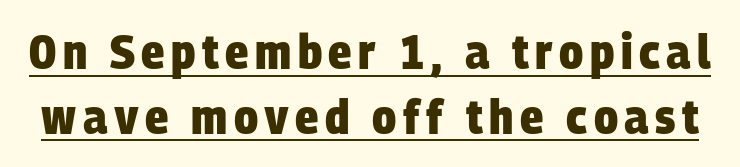
{"serif": "no", "bold": "yes", "weight": "heavy", "width": "condensed", "stroke_contrast": "low", "x_height": "large", "monospaced": "no", "underline": "yes", "line_spacing": "normal", "line_spacing_ratio": 1.32, "glyph_px": 49}
